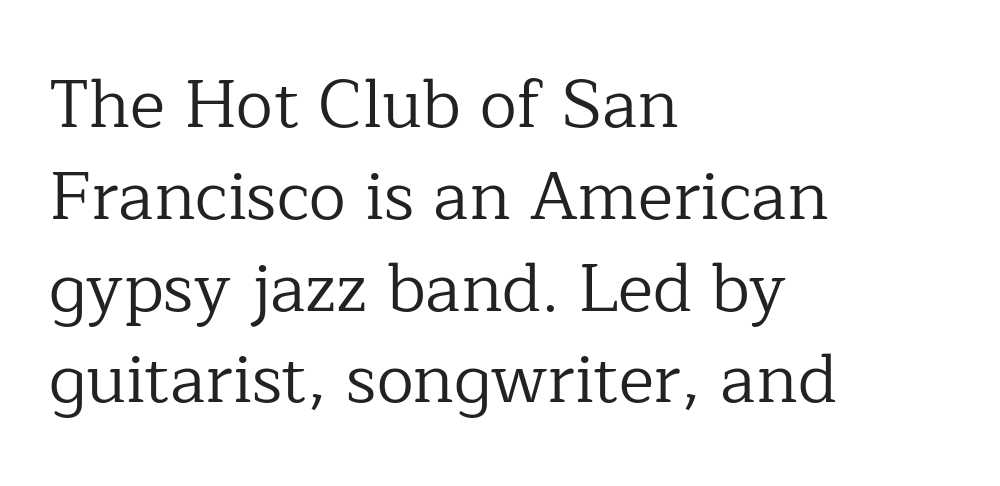
Regarding leading, the lines here are spaced in the standard way. The font sits on the lighter half of the weight spectrum, regular included. The letters advance in unequal steps, a hallmark of proportional type. How are the letters spaced? Ordinarily, with no added tracking.
